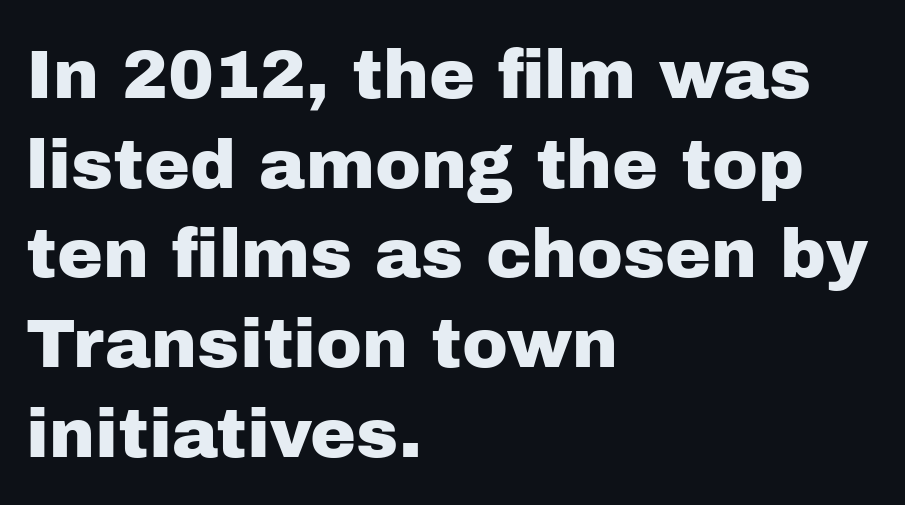
The image shows 69 px sans-serif type, upright; set left-aligned, normal line spacing (1.3x), normal letter spacing, not underlined; low stroke contrast and a medium x-height.
